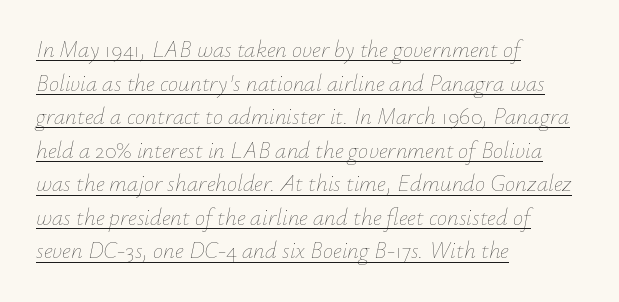
The rendering keeps characters at their native spacing. Has an underline been added? It has. This sample uses an oblique cut, with every glyph tilted off the vertical. Layout note: lines flush left. This block has exactly the height ordinary leading produces.
